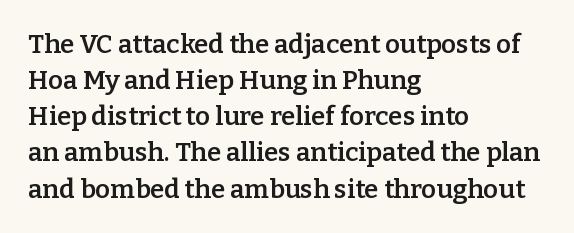
Designer's note — italics off, roman on. The sample has been set in demibold, a notch under bold. Anything drawn beneath the words? Only blank space. Does the copy run flush right? No — it runs flush left. The lines sit at an ordinary, default distance from one another.
